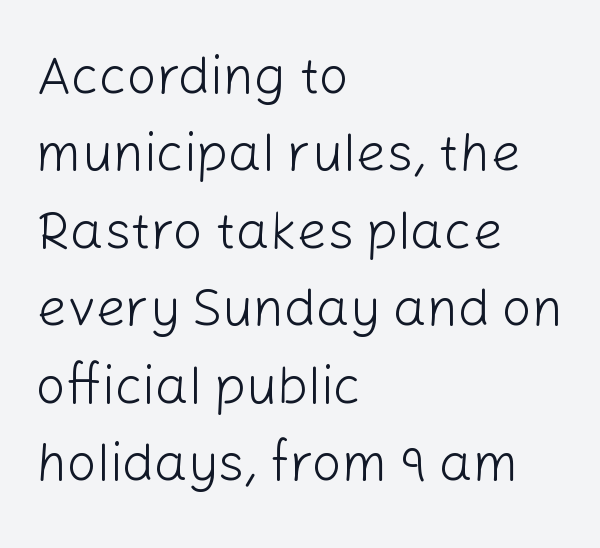
The image shows 53 px light sans-serif type, upright; set left-aligned, normal line spacing (1.46x), normal letter spacing, not underlined; low stroke contrast and a medium x-height.
